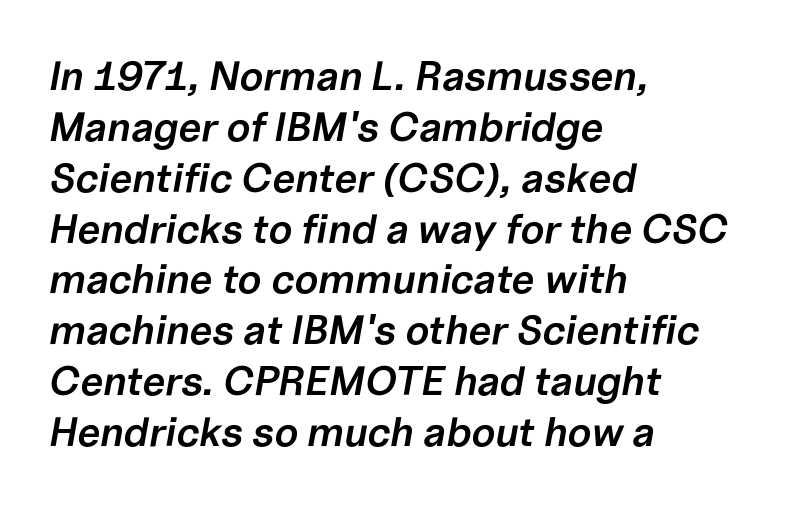
Q: Is the text bold? A: Semi-bold.
Q: Is the text italic (slanted)? A: Yes, it leans right by about 10 degrees.
Q: Is the text underlined? A: No.
Q: How is the paragraph aligned? A: Left-aligned.
Q: Is the spacing between letters normal or unusually wide? A: Normal.
Q: Width (condensed, normal, or wide)? A: Normal.
Q: Stroke contrast? A: Low.
Q: x-height? A: Medium.
Q: Monospaced? A: No.
